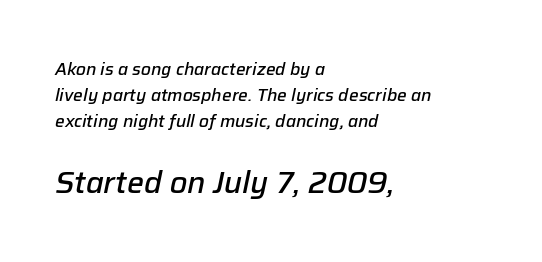
Q: Is the text bold? A: Semi-bold.
Q: Is the text italic (slanted)? A: Yes, it leans right by about 12 degrees.
Q: Is the text underlined? A: No.
Q: How is the paragraph aligned? A: Left-aligned.
Q: Is the spacing between letters normal or unusually wide? A: Normal.
Q: Is the spacing between lines tight, normal or loose? A: Normal.
Q: Which block of text is set in a larger size, the first (top) or the second (bottom)? A: The second (bottom) one.
Q: Width (condensed, normal, or wide)? A: Normal.
Q: Stroke contrast? A: Low.
Q: x-height? A: Medium.
Q: Monospaced? A: No.
